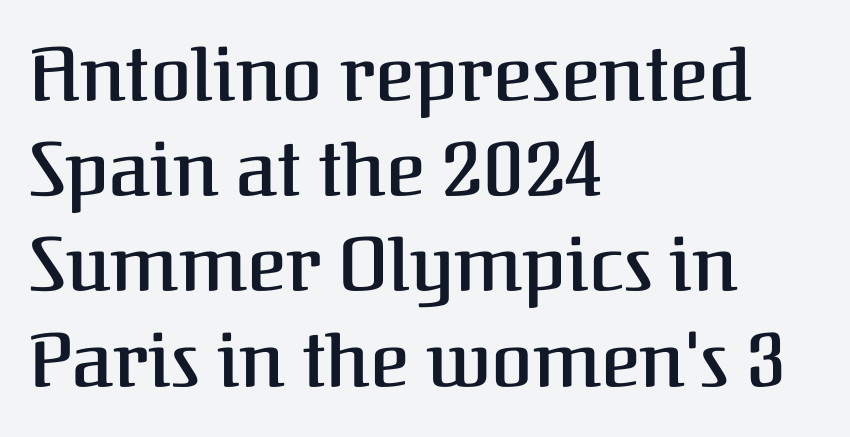
Caption: multi-line text, flush left, ragged right. Ascenders rise straight up at ninety degrees. Stems and bowls a touch heavier than normal — semibold. The face used here is rendered with its standard letterfit. The letters carry serifs — small finishing strokes at the ends of their stems. Each row of text sits above clean, open space.
